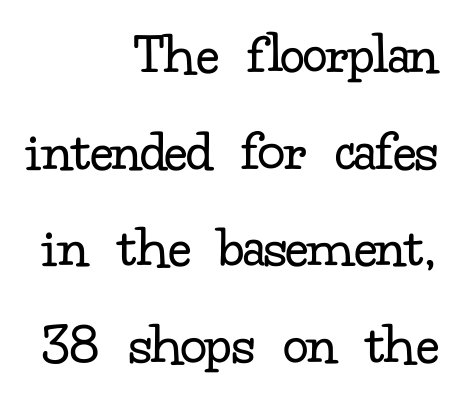
{"serif": "yes", "italic": "no", "bold": "no", "weight": "regular", "width": "normal", "stroke_contrast": "low", "x_height": "small", "monospaced": "no", "underline": "no", "align": "right", "line_spacing": "normal", "line_spacing_ratio": 1.61, "letter_spacing": "normal", "letter_spacing_em": 0.0, "glyph_px": 60}
